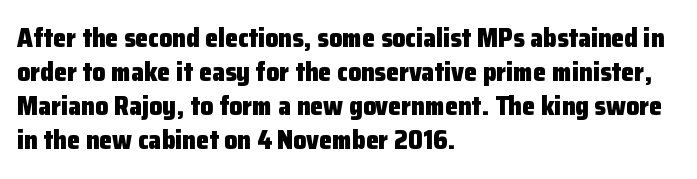
Typeset ragged right — the left edge is the straight one. Words float on clear page, feet unadorned. Vertically, the passage feels balanced, rows spaced as you'd expect. This sample uses plain, unmodified letter spacing. Summary of weight: heavy, a full bold. Characters remain perfectly vertical along every line.
